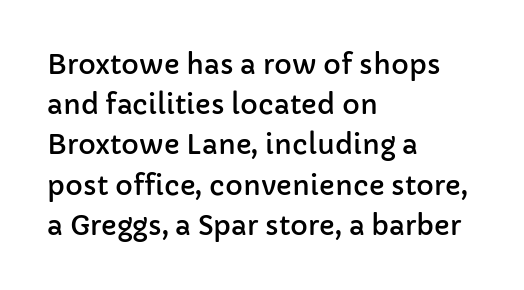
Q: Is the text italic (slanted)? A: No, it is upright.
Q: Is the text underlined? A: No.
Q: How is the paragraph aligned? A: Left-aligned.
Q: Is the spacing between letters normal or unusually wide? A: Normal.
Q: Is the spacing between lines tight, normal or loose? A: Normal.
